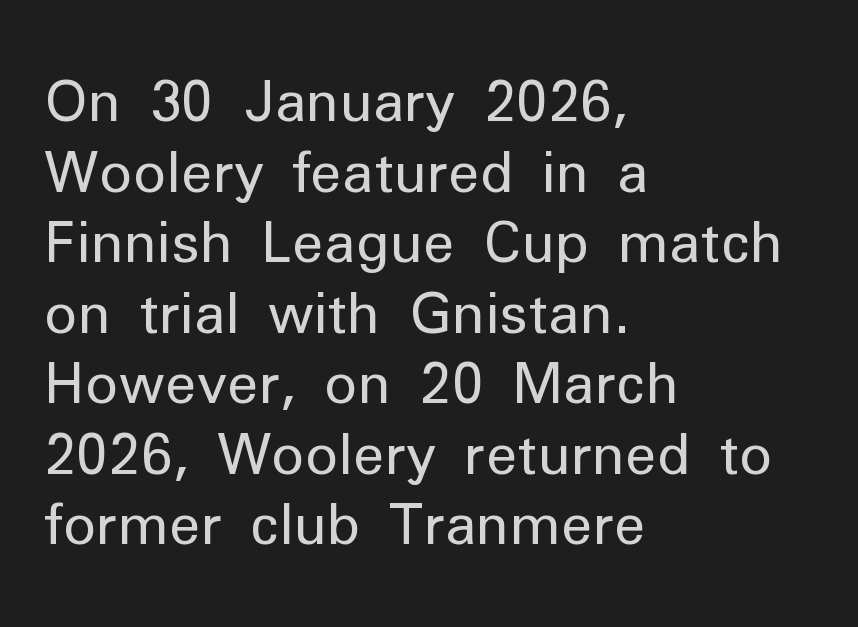
The image shows 56 px regular-weight sans-serif type, upright; set left-aligned, normal line spacing (1.26x), normal letter spacing, not underlined; low stroke contrast and a medium x-height.
